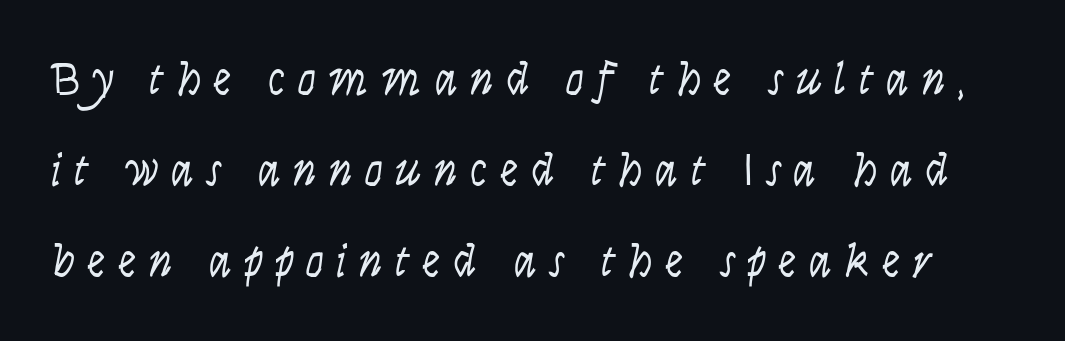
The image shows 46 px light, condensed sans-serif type; set loose line spacing (1.98x), unusually wide letter spacing (+0.27 em), not underlined; low stroke contrast and a large x-height.
